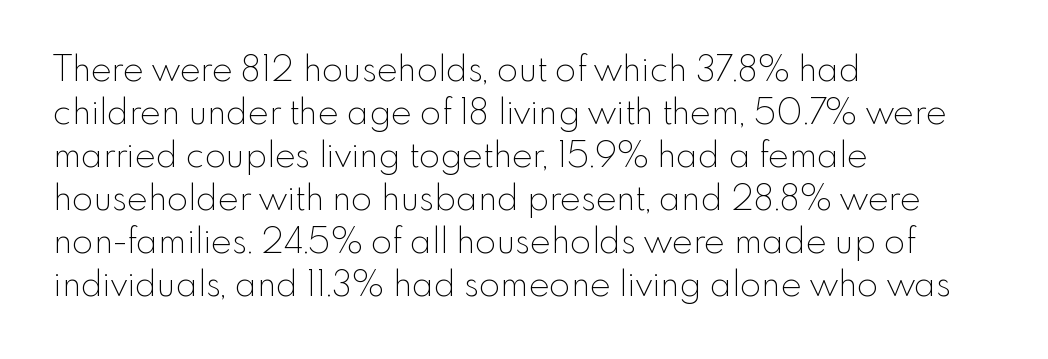
The image shows 35 px thin sans-serif type, upright; set left-aligned, line spacing 1.23x, normal letter spacing, not underlined; a small x-height.
